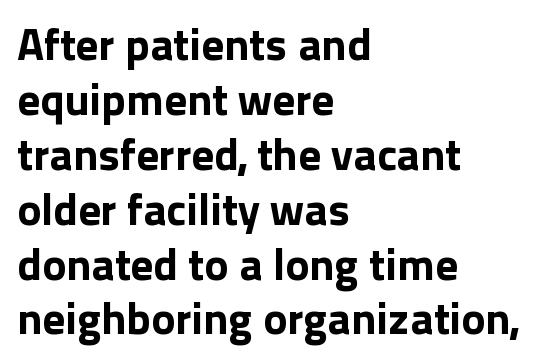
{"serif": "no", "italic": "no", "bold": "yes", "weight": "bold", "width": "normal", "x_height": "medium", "monospaced": "no", "underline": "no", "align": "left", "line_spacing_ratio": 1.22, "letter_spacing": "normal", "letter_spacing_em": 0.0, "glyph_px": 45}
